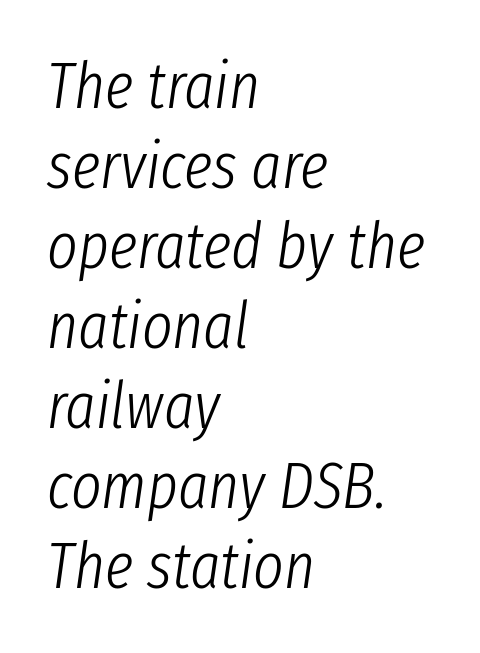
Q: Is the text bold? A: No.
Q: Is the text italic (slanted)? A: Yes, it leans right by about 8 degrees.
Q: Is the text underlined? A: No.
Q: How is the paragraph aligned? A: Left-aligned.
Q: Is the spacing between letters normal or unusually wide? A: Normal.
Q: Width (condensed, normal, or wide)? A: Condensed.
Q: Stroke contrast? A: Low.
Q: x-height? A: Medium.
Q: Monospaced? A: No.
